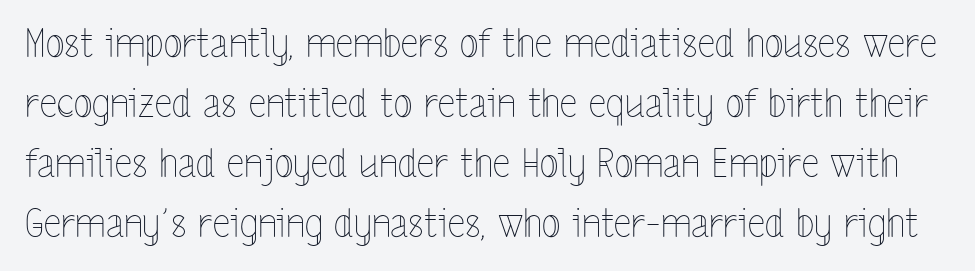
The image shows 39 px thin, condensed type, upright; set normal line spacing (1.54x), normal letter spacing, not underlined; a medium x-height.
